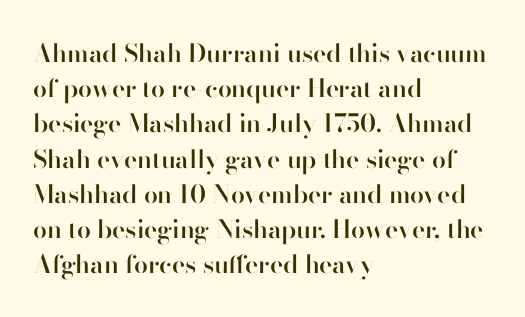
{"italic": "no", "bold": "semi", "underline": "no", "align": "left", "line_spacing": "normal", "line_spacing_ratio": 1.41, "letter_spacing": "normal", "letter_spacing_em": 0.0, "glyph_px": 25}
